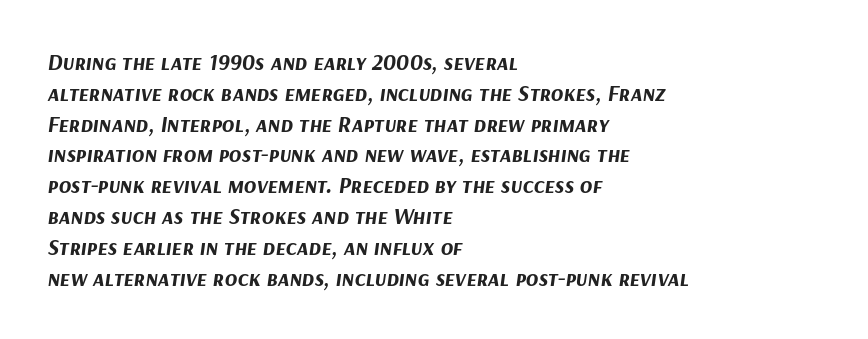
The strip under each line holds only bare page. Successive baselines arrive at the customary interval. The glyphs have the mass of a bold cut. The type is set solid horizontally, with unmodified tracking. Rendered with sloped, italic letterforms.
